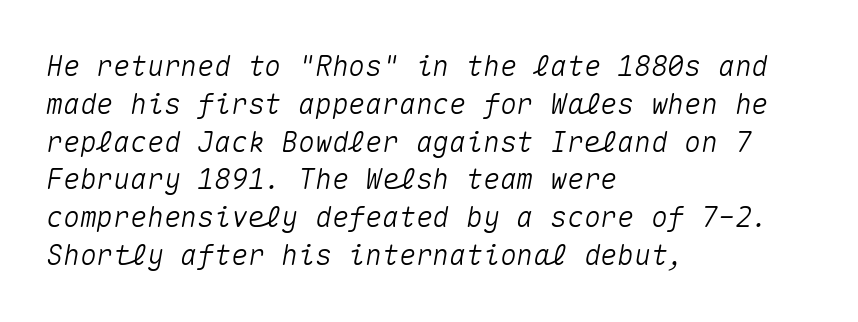
The image shows 28 px text type, italic (leaning right), monospaced; set left-aligned, normal line spacing (1.35x), normal letter spacing, not underlined; medium stroke contrast and a medium x-height.
